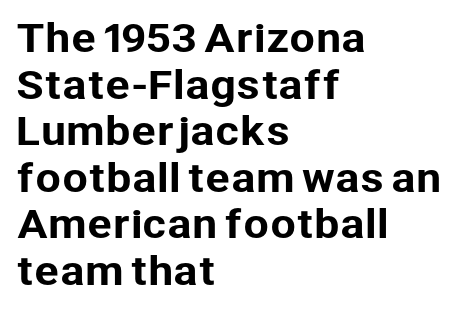
Q: Is the text italic (slanted)? A: No, it is upright.
Q: Is the typeface a serif or a sans-serif typeface? A: Sans-serif.
Q: Is the text underlined? A: No.
Q: How is the paragraph aligned? A: Left-aligned.
Q: Is the spacing between letters normal or unusually wide? A: Normal.
Q: Is the spacing between lines tight, normal or loose? A: Normal.
Q: Width (condensed, normal, or wide)? A: Normal.
Q: Stroke contrast? A: Low.
Q: x-height? A: Medium.
Q: Monospaced? A: No.
